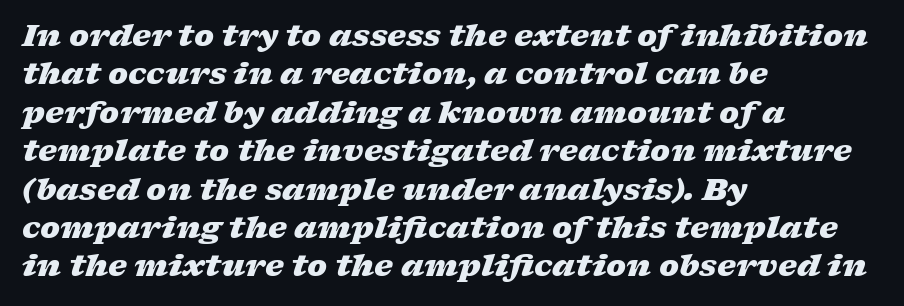
The image shows 30 px heavy, wide type, italic (leaning right); set left-aligned, normal line spacing (1.28x), normal letter spacing, not underlined; low stroke contrast and a medium x-height.
